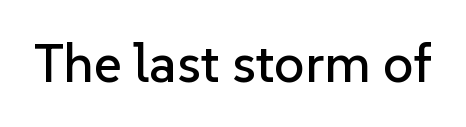
The image shows 54 px sans-serif type, upright; set normal letter spacing, not underlined; low stroke contrast and a medium x-height.
